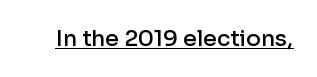
Q: Is the text bold? A: Semi-bold.
Q: Is the text italic (slanted)? A: No, it is upright.
Q: Is the text underlined? A: Yes.
Q: Is the spacing between letters normal or unusually wide? A: Normal.
